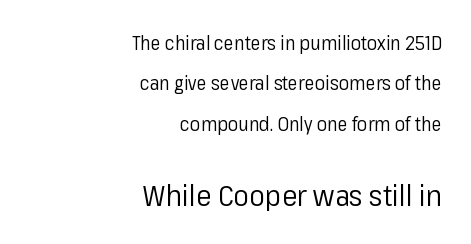
Do the characters align in a grid? No, the font is proportional. Quick note: underline off. Block two is the big one; block one sits smaller above it. Unbolded letterforms with no extra heft.
